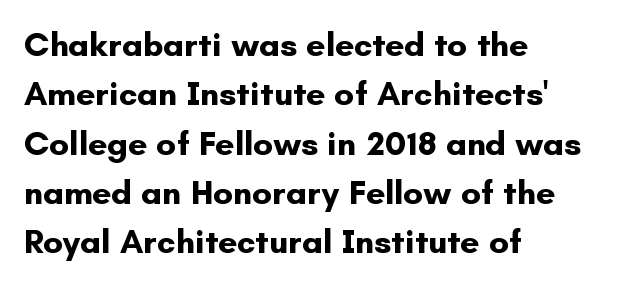
{"serif": "no", "italic": "no", "bold": "yes", "weight": "bold", "width": "normal", "stroke_contrast": "low", "x_height": "small", "monospaced": "no", "underline": "no", "align": "left", "line_spacing": "normal", "line_spacing_ratio": 1.45, "letter_spacing": "normal", "letter_spacing_em": 0.0, "glyph_px": 34}
